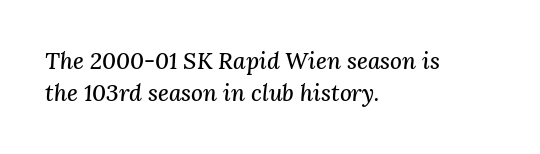
{"italic": "yes", "lean": "right", "slant_degrees": 3, "underline": "no", "align": "left", "line_spacing": "normal", "line_spacing_ratio": 1.4, "letter_spacing": "normal", "letter_spacing_em": 0.0, "glyph_px": 23}
